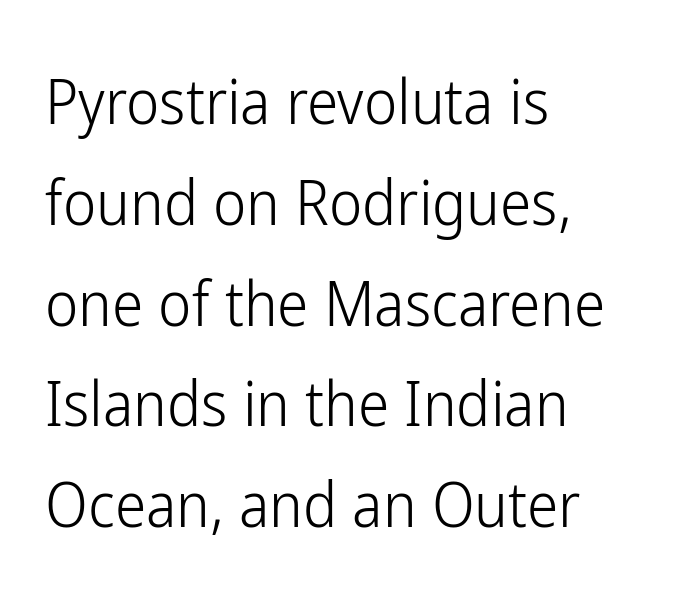
{"serif": "no", "italic": "no", "bold": "no", "weight": "light", "width": "condensed", "stroke_contrast": "low", "x_height": "medium", "monospaced": "no", "underline": "no", "align": "left", "line_spacing": "normal", "line_spacing_ratio": 1.6, "letter_spacing": "normal", "letter_spacing_em": 0.0, "glyph_px": 63}
